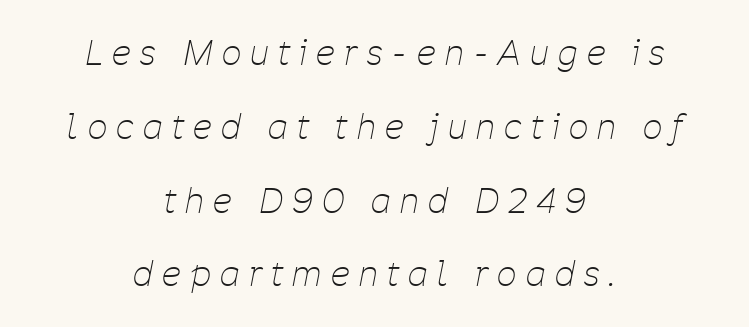
The image shows 34 px thin, condensed type, italic (leaning right); set centered, loose line spacing (2.17x), unusually wide letter spacing (+0.28 em), not underlined; low stroke contrast and a medium x-height.
